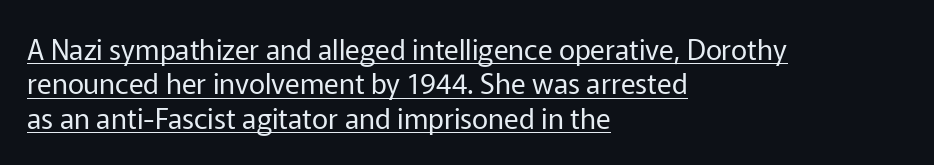
The image shows 28 px regular-weight sans-serif type, upright; set left-aligned, line spacing 1.23x, normal letter spacing, underlined; low stroke contrast and a medium x-height.
